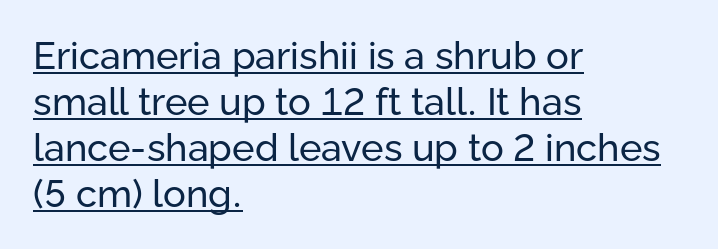
{"serif": "no", "italic": "no", "bold": "no", "weight": "regular", "width": "normal", "stroke_contrast": "low", "x_height": "medium", "monospaced": "no", "underline": "yes", "align": "left", "line_spacing_ratio": 1.21, "letter_spacing": "normal", "letter_spacing_em": 0.0, "glyph_px": 38}
